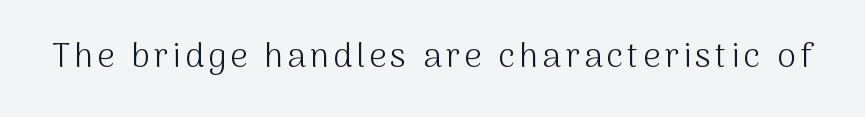
The image shows 34 px light sans-serif type, upright; set not underlined; medium stroke contrast and a medium x-height.
